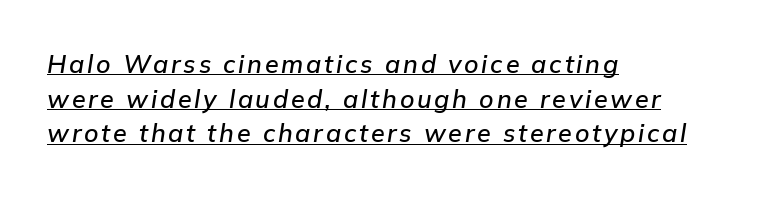
Yep, that's italic — everything's leaning. The rows are spaced the way most documents space them. Underlining? Definitely there. The lines in this sample share a left origin and differ only in where they stop.
